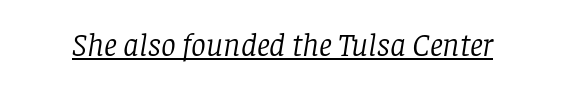
Q: Is the text bold? A: No.
Q: Is the text italic (slanted)? A: Yes, it leans right by about 8 degrees.
Q: Is the typeface a serif or a sans-serif typeface? A: Serif.
Q: Is the text underlined? A: Yes.
Q: Is the spacing between letters normal or unusually wide? A: Normal.
Q: Width (condensed, normal, or wide)? A: Normal.
Q: Stroke contrast? A: Low.
Q: x-height? A: Large.
Q: Monospaced? A: No.
